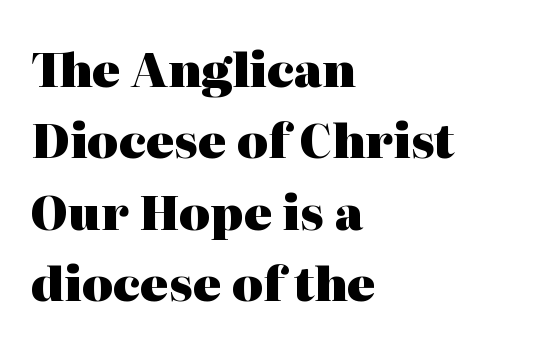
A typesetter would call this proportional, since set widths differ per character. This is serif lettering, the kind often seen in printed books. Horizontal alignment here is leftward, the default for most running prose. Vertical strokes here are truly vertical.
